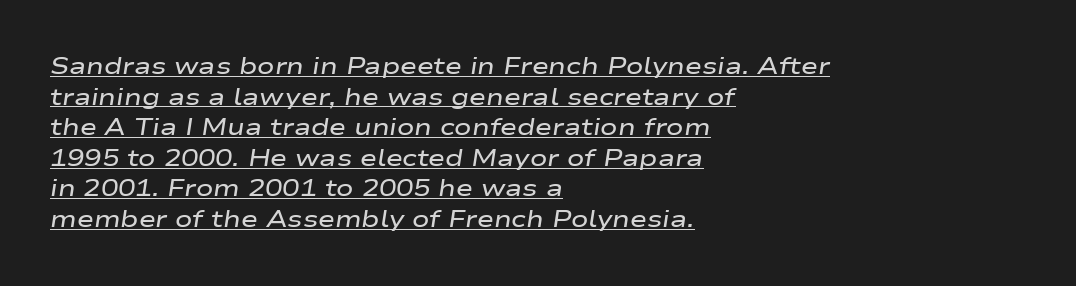
{"italic": "yes", "lean": "right", "slant_degrees": 9, "bold": "semi", "underline": "yes", "align": "left", "line_spacing": "normal", "line_spacing_ratio": 1.33, "letter_spacing": "normal", "letter_spacing_em": 0.0, "glyph_px": 23}
